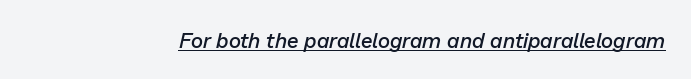
Posture: slanted. The passage shown is underscored from start to finish. Tracking here is standard; glyphs follow each other at the usual distance. What weight is shown? A semibold, between regular and bold.
